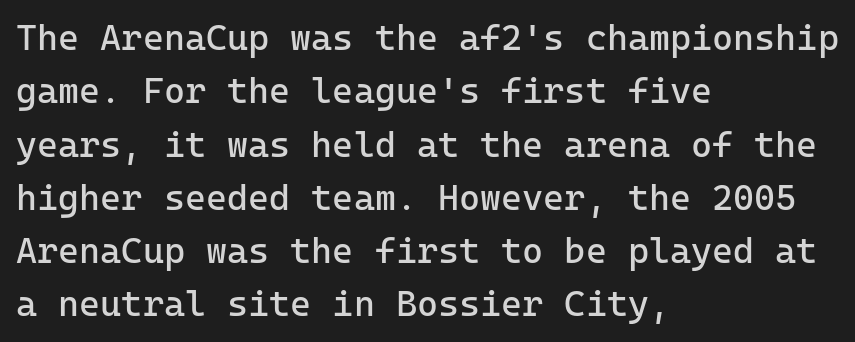
The image shows 36 px regular-weight sans-serif type, upright; set left-aligned, normal line spacing (1.48x), normal letter spacing, not underlined; low stroke contrast and a medium x-height.
